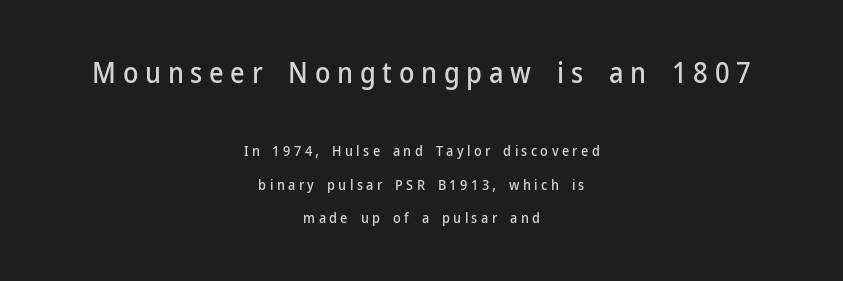
Q: Is the text italic (slanted)? A: No, it is upright.
Q: Is the typeface a serif or a sans-serif typeface? A: Sans-serif.
Q: Is the text underlined? A: No.
Q: How is the paragraph aligned? A: Centered.
Q: Is the spacing between letters normal or unusually wide? A: Unusually wide.
Q: Is the spacing between lines tight, normal or loose? A: Loose.
Q: Which block of text is set in a larger size, the first (top) or the second (bottom)? A: The first (top) one.
Q: Width (condensed, normal, or wide)? A: Normal.
Q: Stroke contrast? A: Low.
Q: x-height? A: Medium.
Q: Monospaced? A: No.
